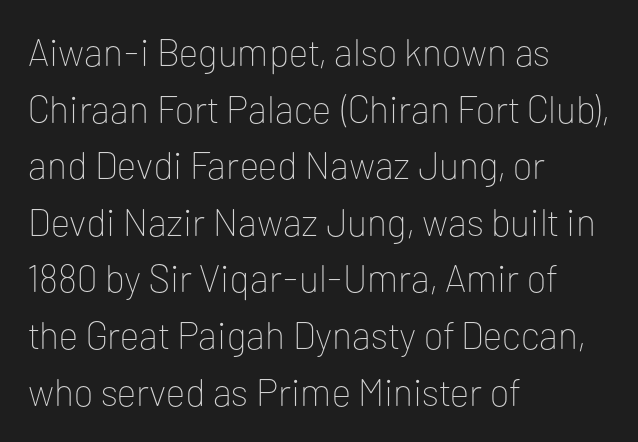
Plain, unruled lines of type. Is the stroke heavy? The answer is a plain regular-or-lighter. Nope, not italic — everything's standing straight. Varying glyph widths throughout — classic text-font behaviour.
